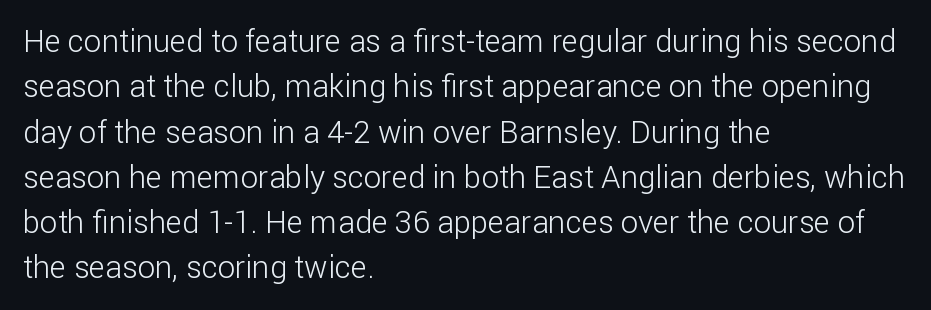
Q: Is the text bold? A: No.
Q: Is the text italic (slanted)? A: No, it is upright.
Q: Is the typeface a serif or a sans-serif typeface? A: Sans-serif.
Q: Is the text underlined? A: No.
Q: How is the paragraph aligned? A: Left-aligned.
Q: Is the spacing between letters normal or unusually wide? A: Normal.
Q: Is the spacing between lines tight, normal or loose? A: Normal.
Q: Width (condensed, normal, or wide)? A: Normal.
Q: Stroke contrast? A: Low.
Q: x-height? A: Medium.
Q: Monospaced? A: No.
